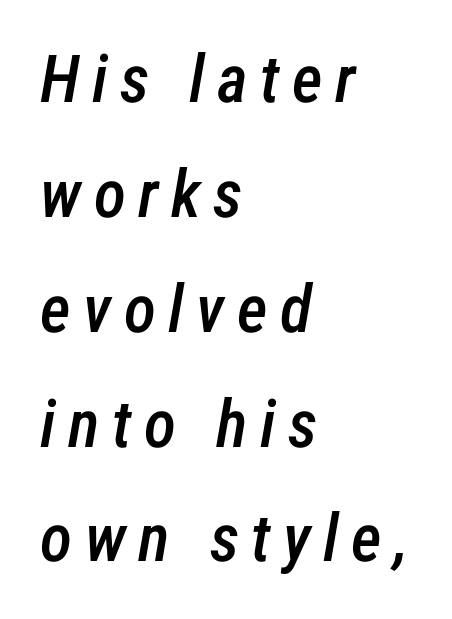
The image shows 66 px semibold, condensed type, italic (leaning right); set left-aligned, line spacing 1.74x, not underlined; low stroke contrast and a medium x-height.
